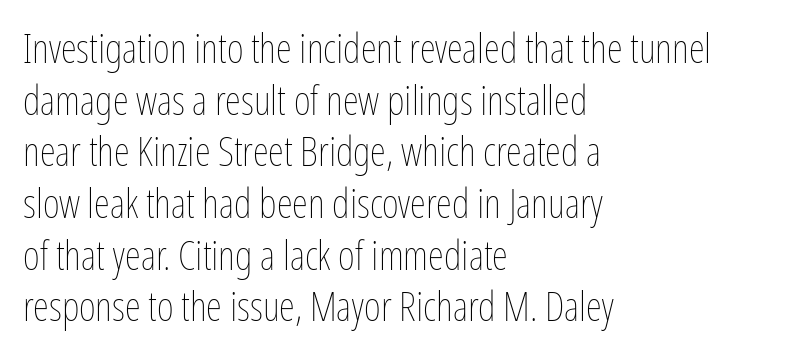
Q: Is the text bold? A: No.
Q: Is the text italic (slanted)? A: No, it is upright.
Q: Is the text underlined? A: No.
Q: How is the paragraph aligned? A: Left-aligned.
Q: Is the spacing between letters normal or unusually wide? A: Normal.
Q: Is the spacing between lines tight, normal or loose? A: Normal.
Q: Width (condensed, normal, or wide)? A: Condensed.
Q: Stroke contrast? A: Low.
Q: x-height? A: Medium.
Q: Monospaced? A: No.
